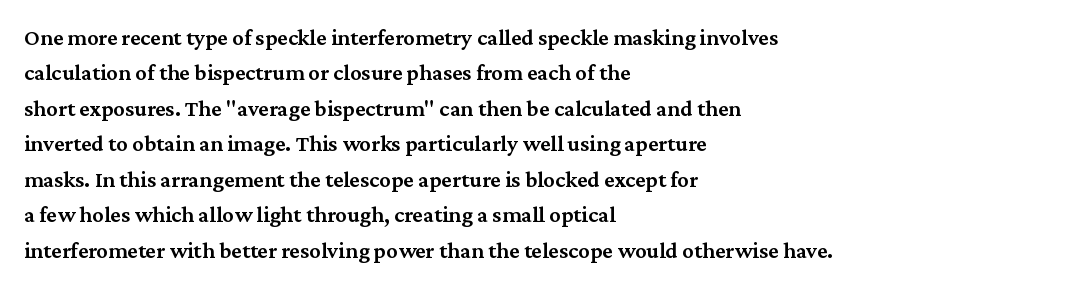
Q: Is the text bold? A: Semi-bold.
Q: Is the text italic (slanted)? A: No, it is upright.
Q: Is the text underlined? A: No.
Q: How is the paragraph aligned? A: Left-aligned.
Q: Is the spacing between letters normal or unusually wide? A: Normal.
Q: Is the spacing between lines tight, normal or loose? A: Normal.
